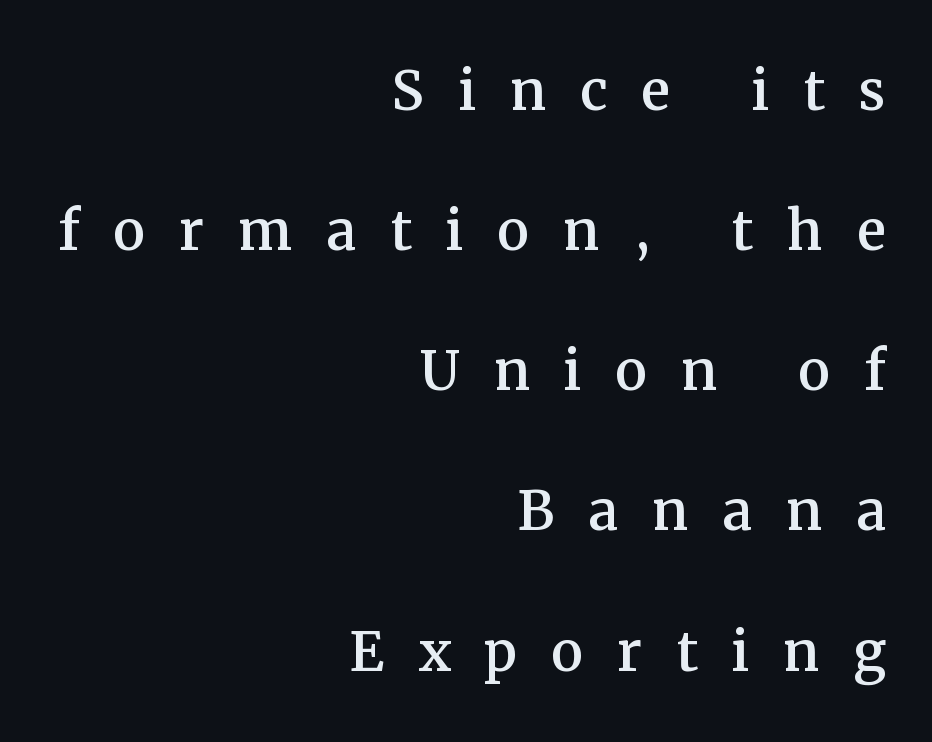
The text was rendered using a seriffed face with decorative stroke endings. A typesetter would call this leading open, well beyond the default. Each row of text sits above clean, open space. Honestly, the letter spacing is so wide it's the main thing you notice. Unlike italic type, these characters show no tilt at all. Varying glyph widths throughout — classic text-font behaviour.
